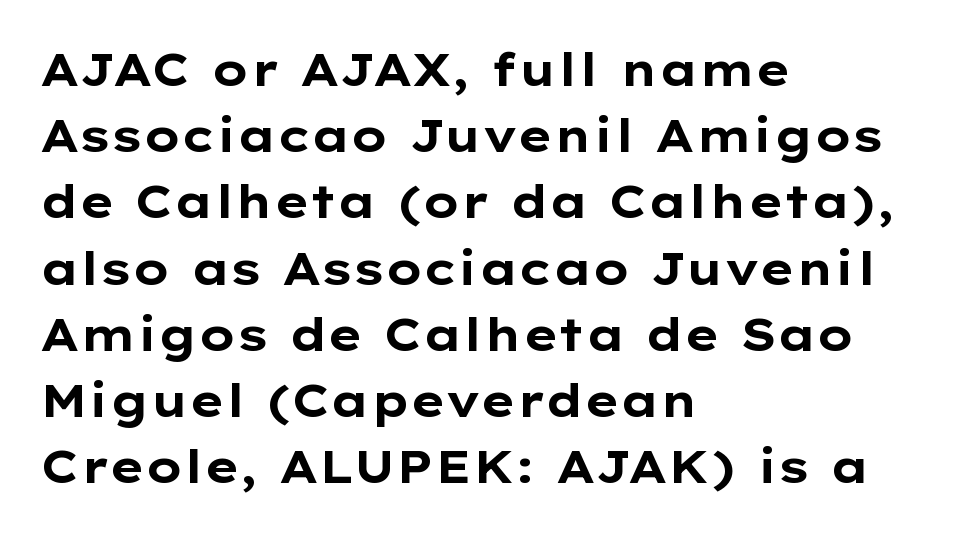
The image shows 46 px bold, wide sans-serif type, upright; set left-aligned, normal line spacing (1.44x), normal letter spacing, not underlined; low stroke contrast and a medium x-height.
